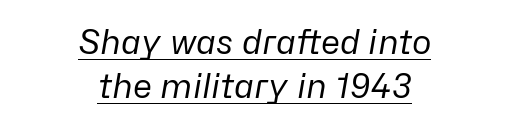
The space between consecutive lines is moderate. The sample's only ornament is a line tracing under the words. Character widths vary here, with narrow letters taking less room than wide ones. The compositor balanced each line on the midline. Does extra space separate the letters? No, they use regular spacing.
